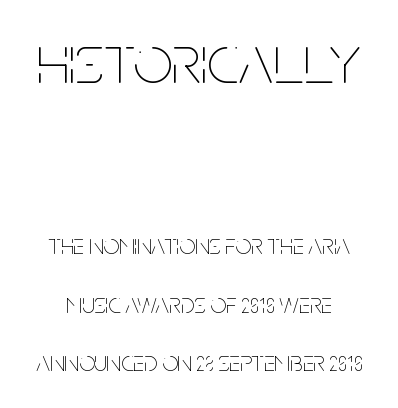
Q: Is the text bold? A: No.
Q: Is the text italic (slanted)? A: No, it is upright.
Q: Is the text underlined? A: No.
Q: Is the spacing between letters normal or unusually wide? A: Normal.
Q: Is the spacing between lines tight, normal or loose? A: Loose.
Q: Which block of text is set in a larger size, the first (top) or the second (bottom)? A: The first (top) one.
Q: Width (condensed, normal, or wide)? A: Condensed.
Q: Stroke contrast? A: Low.
Q: x-height? A: Large.
Q: Monospaced? A: No.
